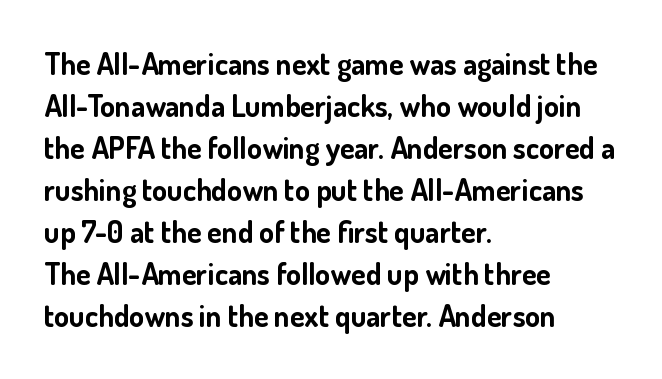
Which margin do the lines hug? The left one — the right edge is uneven. Examine the stroke ends and you'll find no serifs. Emphasis by weight is at full strength: bold. Quick note: underline off. In terms of leading, this rendering sits right in the middle.
